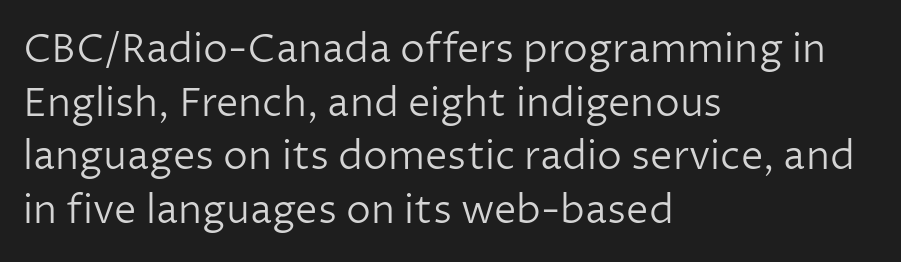
{"serif": "no", "italic": "no", "bold": "no", "weight": "light", "width": "normal", "stroke_contrast": "low", "x_height": "medium", "monospaced": "no", "underline": "no", "align": "left", "line_spacing": "normal", "line_spacing_ratio": 1.34, "letter_spacing": "normal", "letter_spacing_em": 0.0, "glyph_px": 40}
